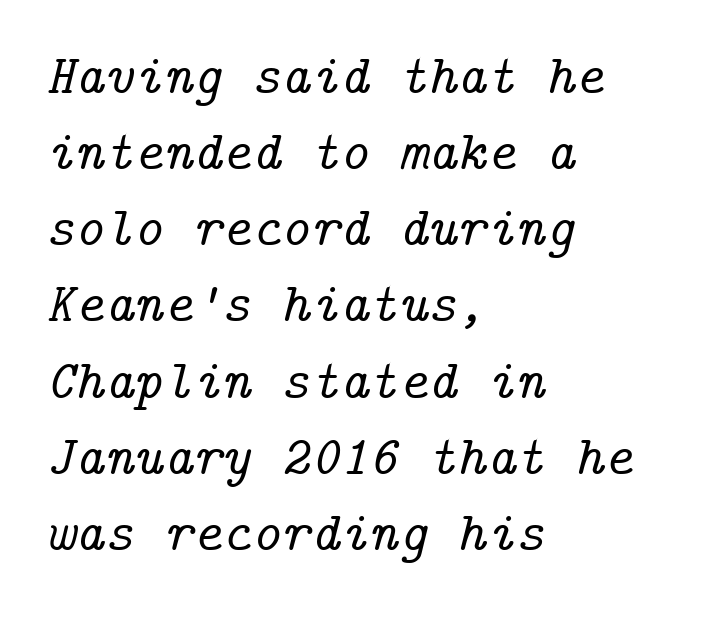
{"serif": "yes", "italic": "yes", "lean": "right", "slant_degrees": 14, "width": "normal", "stroke_contrast": "low", "x_height": "medium", "underline": "no", "align": "left", "line_spacing": "normal", "line_spacing_ratio": 1.36, "letter_spacing": "normal", "letter_spacing_em": 0.0, "glyph_px": 56}
